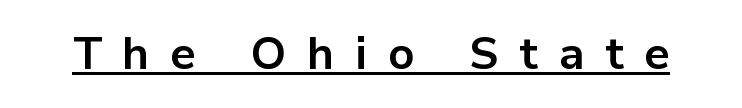
The text was rendered using a sans face with plain stroke endings. A continuous stroke trails under the words, as in a hyperlink. The letterforms stand isolated, each surrounded by extra space. The letters stand upright; this is a roman face. Plenty of ink on the page — the face is bold.
